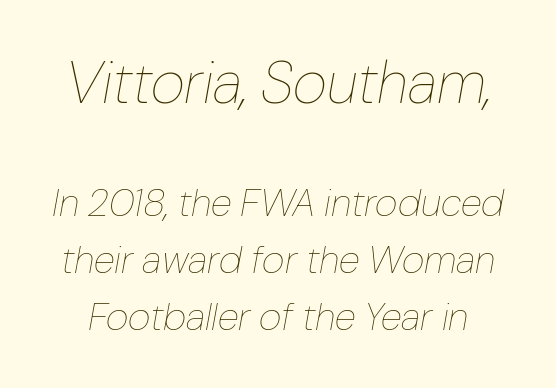
{"italic": "yes", "lean": "right", "slant_degrees": 10, "bold": "no", "weight": "thin", "width": "normal", "stroke_contrast": "low", "x_height": "medium", "monospaced": "no", "underline": "no", "line_spacing": "normal", "line_spacing_ratio": 1.46, "letter_spacing": "normal", "letter_spacing_em": 0.0, "larger_block": "first", "size_ratio": 1.51, "glyph_px": 59}
